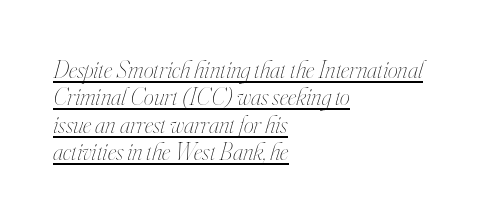
Underlining? Definitely there. The leading is snug, giving the passage a crowded texture. This sample uses an oblique cut, with every glyph tilted off the vertical. The passage shown has conventional tracking throughout.
